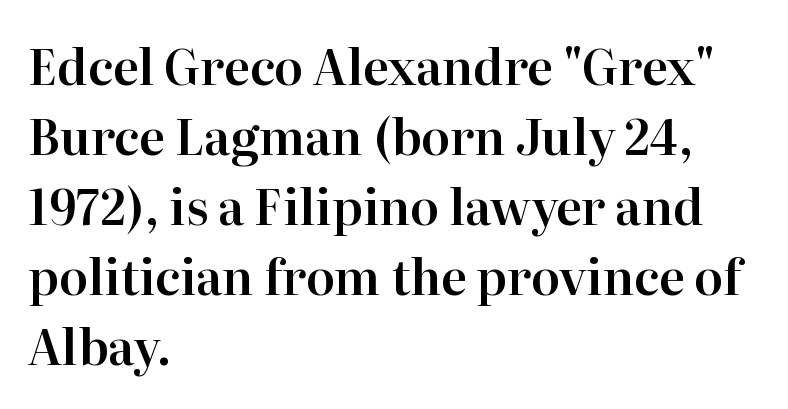
Q: Is the text italic (slanted)? A: No, it is upright.
Q: Is the typeface a serif or a sans-serif typeface? A: Serif.
Q: Is the text underlined? A: No.
Q: How is the paragraph aligned? A: Left-aligned.
Q: Is the spacing between letters normal or unusually wide? A: Normal.
Q: Is the spacing between lines tight, normal or loose? A: Normal.
Q: Width (condensed, normal, or wide)? A: Normal.
Q: Stroke contrast? A: High.
Q: x-height? A: Medium.
Q: Monospaced? A: No.
